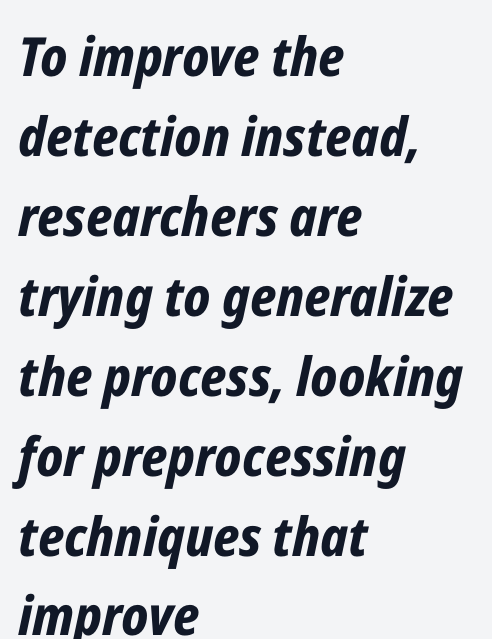
The designer left line spacing at the default. There is no visible air inserted between adjacent glyphs. A classic flush-left, rag-right setting is used for this passage. The face used here has the dense, thick strokes of a bold. The passage shown leans; its letterforms are oblique. This sample has the flowing, uneven cadence of proportional lettering.
